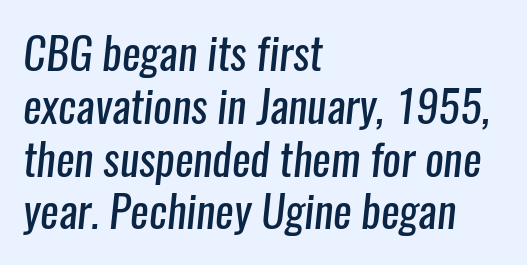
Heaviness? Minimal to ordinary, like unemphasized prose. Is this a fixed-width face? No — the glyphs have proportional, varying widths. The rag falls on the right side of this text block. There is no visible air inserted between adjacent glyphs. Descenders are the only things crossing below the line. The characters display no serif detailing; their extremities are plain.
